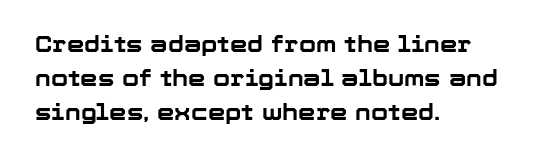
The lettering holds an erect, upright posture throughout. No word sits above an underline. Thick stems and heavy bowls — unmistakably bold. How are the letters spaced? Ordinarily, with no added tracking. Line beginnings align vertically; line endings do not.
